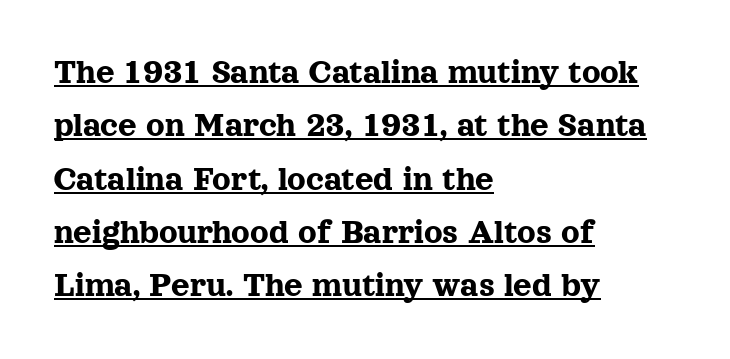
Q: Is the text italic (slanted)? A: No, it is upright.
Q: Is the typeface a serif or a sans-serif typeface? A: Serif.
Q: Is the text underlined? A: Yes.
Q: How is the paragraph aligned? A: Left-aligned.
Q: Is the spacing between letters normal or unusually wide? A: Normal.
Q: Is the spacing between lines tight, normal or loose? A: Normal.
Q: Width (condensed, normal, or wide)? A: Normal.
Q: x-height? A: Medium.
Q: Monospaced? A: No.
